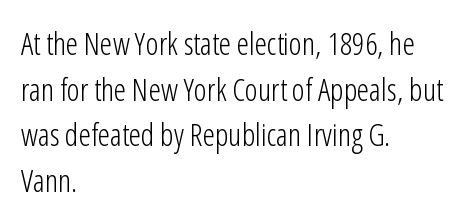
The image shows 31 px light, condensed sans-serif type, upright; set left-aligned, normal line spacing (1.47x), normal letter spacing, not underlined; low stroke contrast and a medium x-height.
